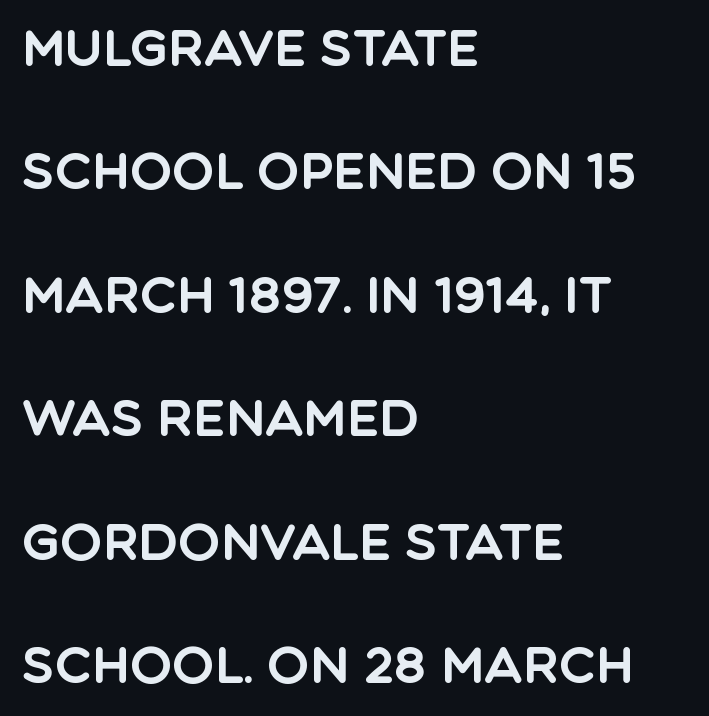
The image shows 50 px sans-serif type, upright; set left-aligned, loose line spacing (2.47x), normal letter spacing, not underlined; a large x-height.
